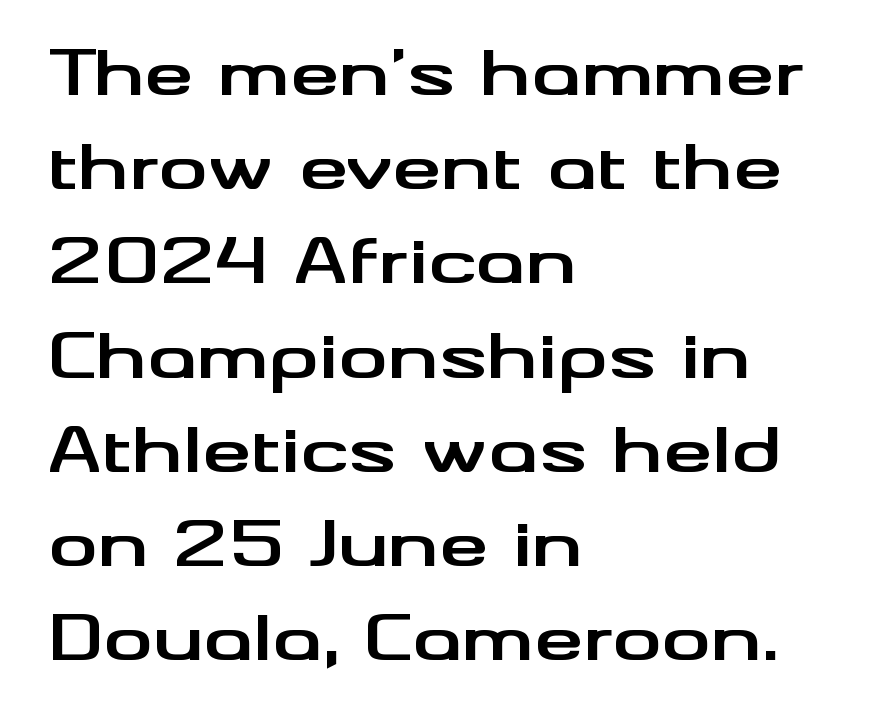
Q: Is the text bold? A: Yes.
Q: Is the text italic (slanted)? A: No, it is upright.
Q: Is the typeface a serif or a sans-serif typeface? A: Sans-serif.
Q: Is the text underlined? A: No.
Q: How is the paragraph aligned? A: Left-aligned.
Q: Is the spacing between letters normal or unusually wide? A: Normal.
Q: Is the spacing between lines tight, normal or loose? A: Normal.
Q: Width (condensed, normal, or wide)? A: Wide.
Q: Stroke contrast? A: Medium.
Q: x-height? A: Small.
Q: Monospaced? A: No.
